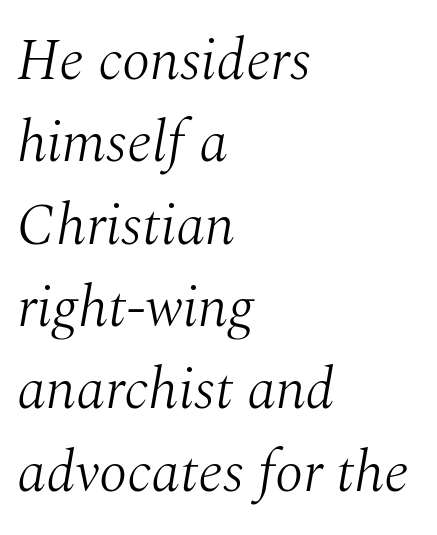
Q: Is the text bold? A: No.
Q: Is the text italic (slanted)? A: Yes, it leans right by about 10 degrees.
Q: Is the typeface a serif or a sans-serif typeface? A: Serif.
Q: Is the text underlined? A: No.
Q: How is the paragraph aligned? A: Left-aligned.
Q: Is the spacing between letters normal or unusually wide? A: Normal.
Q: Is the spacing between lines tight, normal or loose? A: Normal.
Q: Width (condensed, normal, or wide)? A: Normal.
Q: Stroke contrast? A: Medium.
Q: x-height? A: Medium.
Q: Monospaced? A: No.
